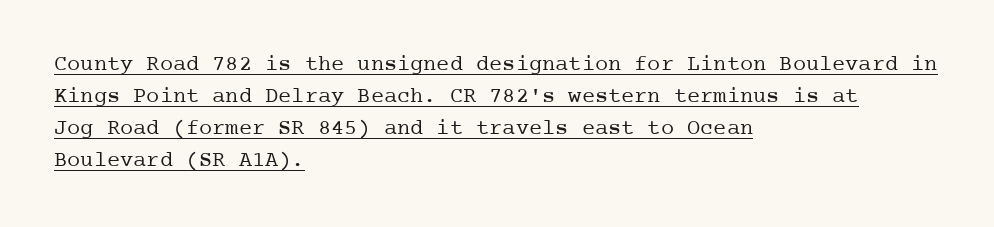
{"italic": "no", "bold": "no", "underline": "yes", "align": "left", "line_spacing": "normal", "line_spacing_ratio": 1.45, "letter_spacing": "normal", "letter_spacing_em": 0.0, "glyph_px": 22}
